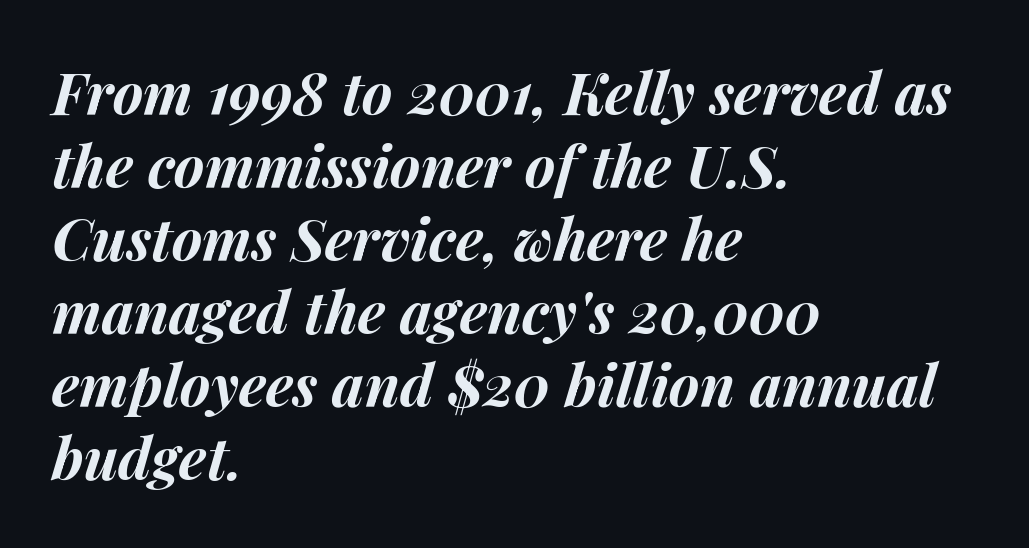
The image shows 58 px bold type, italic (leaning right); set left-aligned, normal line spacing (1.26x), normal letter spacing, not underlined; medium stroke contrast and a medium x-height.
